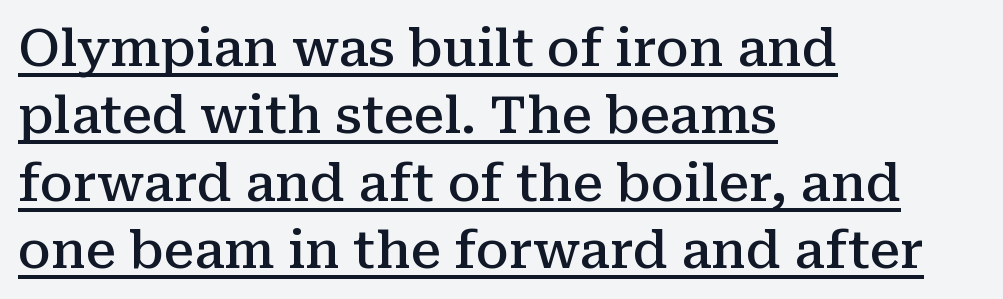
This block has exactly the height ordinary leading produces. Here the glyphs are tracked normally, forming tight word shapes. Typographically, this falls in the serif category. You can see a thin bar hugging the bottom of the glyphs. Does the copy run flush right? No — it runs flush left. Is the type bold? Partly — it's a semibold, heavier than regular but not fully bold.
